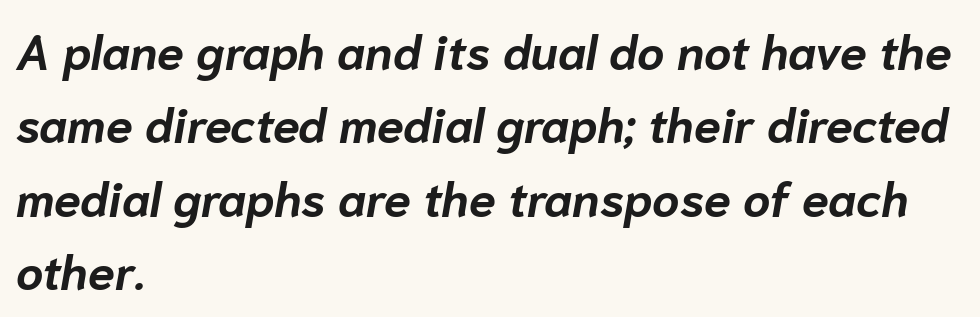
Q: Is the text bold? A: Yes.
Q: Is the text italic (slanted)? A: Yes, it leans right by about 10 degrees.
Q: Is the text underlined? A: No.
Q: How is the paragraph aligned? A: Left-aligned.
Q: Is the spacing between letters normal or unusually wide? A: Normal.
Q: Is the spacing between lines tight, normal or loose? A: Normal.
Q: Width (condensed, normal, or wide)? A: Normal.
Q: Stroke contrast? A: Low.
Q: x-height? A: Medium.
Q: Monospaced? A: No.
